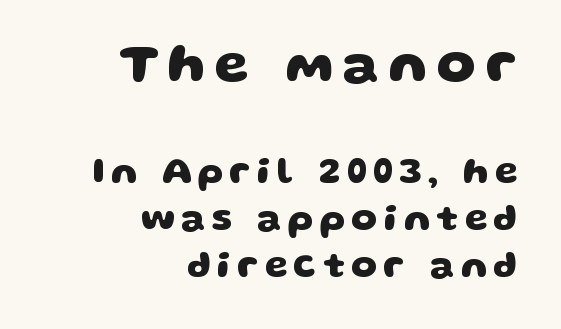
Q: Is the text bold? A: Yes.
Q: Is the typeface a serif or a sans-serif typeface? A: Sans-serif.
Q: Is the text underlined? A: No.
Q: How is the paragraph aligned? A: Right-aligned.
Q: Is the spacing between lines tight, normal or loose? A: Normal.
Q: Which block of text is set in a larger size, the first (top) or the second (bottom)? A: The first (top) one.
Q: Width (condensed, normal, or wide)? A: Wide.
Q: Stroke contrast? A: Low.
Q: x-height? A: Large.
Q: Monospaced? A: No.
